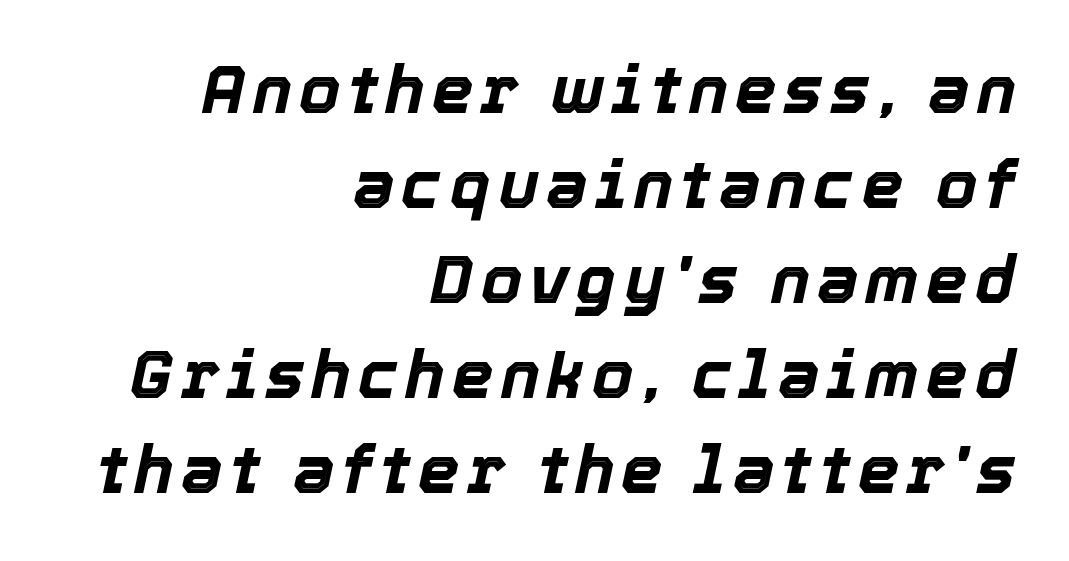
Q: Is the text bold? A: Yes.
Q: Is the text italic (slanted)? A: Yes, it leans right by about 12 degrees.
Q: Is the text underlined? A: No.
Q: How is the paragraph aligned? A: Right-aligned.
Q: Is the spacing between lines tight, normal or loose? A: Normal.
Q: Width (condensed, normal, or wide)? A: Normal.
Q: x-height? A: Medium.
Q: Monospaced? A: No.
